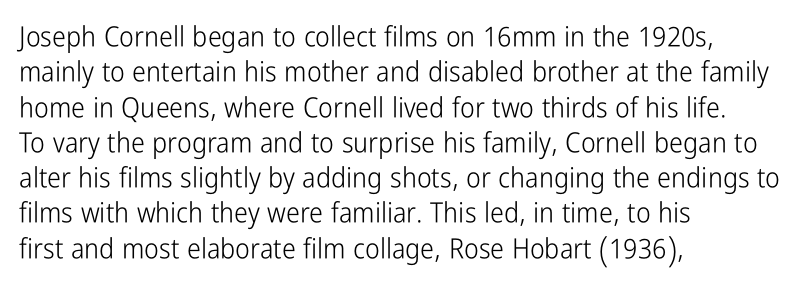
The image shows 28 px light, condensed sans-serif type, upright; set left-aligned, normal line spacing (1.26x), normal letter spacing, not underlined; low stroke contrast and a medium x-height.
